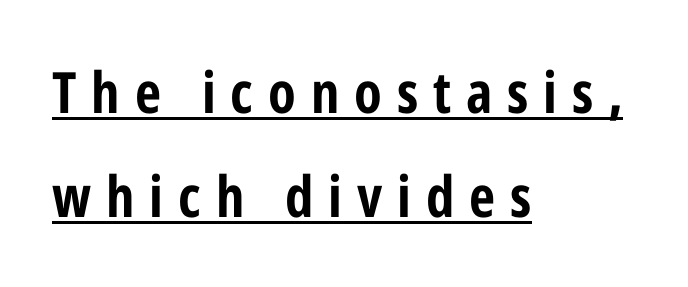
This sample has the flowing, uneven cadence of proportional lettering. A typesetter would label this face a sans. The font's upright variant was chosen for this text. Typesetter's note: full bold, strokes at maximum text heaviness.
